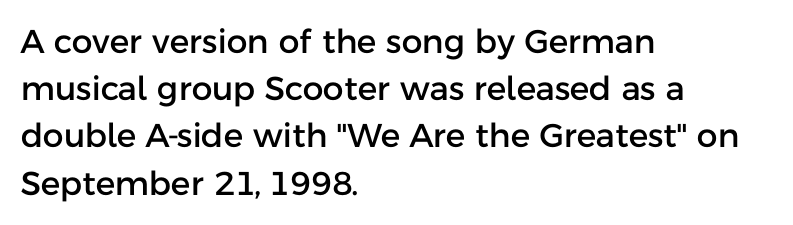
The image shows 33 px sans-serif type, upright; set left-aligned, normal line spacing (1.43x), normal letter spacing, not underlined; low stroke contrast and a medium x-height.
